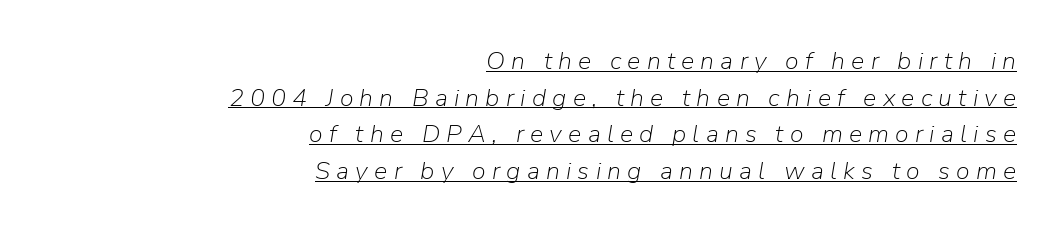
{"italic": "yes", "lean": "right", "slant_degrees": 9, "bold": "no", "underline": "yes", "align": "right", "line_spacing": "normal", "line_spacing_ratio": 1.47, "letter_spacing": "wide", "letter_spacing_em": 0.25, "glyph_px": 25}
